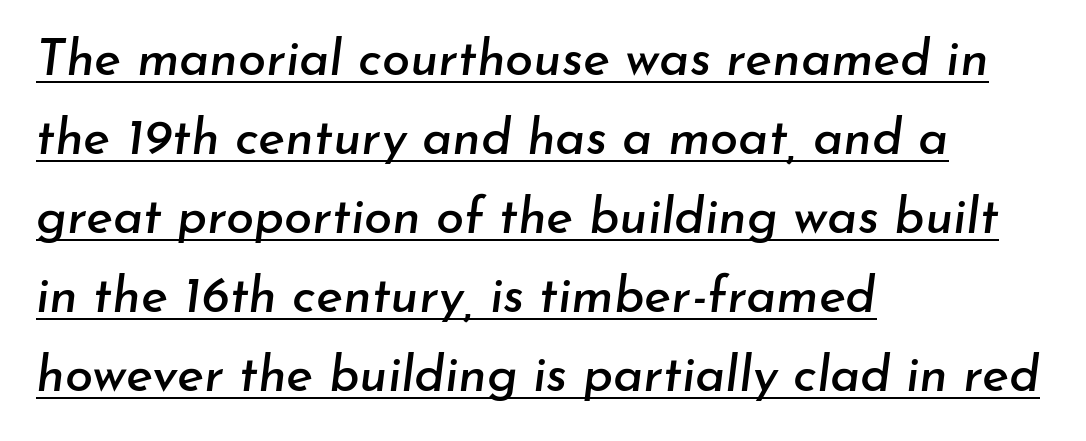
Q: Is the text italic (slanted)? A: Yes, it leans right by about 7 degrees.
Q: Is the text underlined? A: Yes.
Q: How is the paragraph aligned? A: Left-aligned.
Q: Is the spacing between letters normal or unusually wide? A: Normal.
Q: Is the spacing between lines tight, normal or loose? A: Normal.
Q: Width (condensed, normal, or wide)? A: Normal.
Q: Stroke contrast? A: Low.
Q: x-height? A: Small.
Q: Monospaced? A: No.
